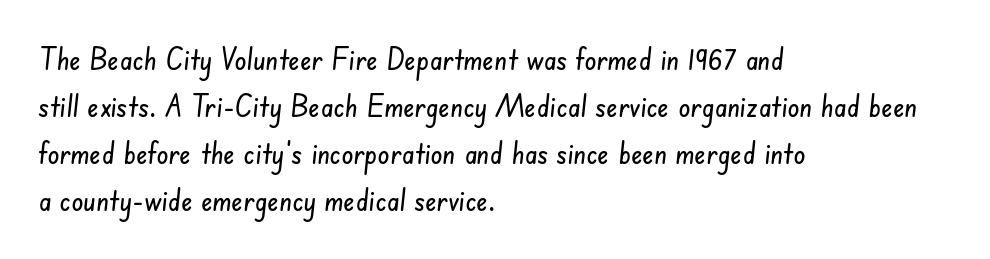
{"serif": "no", "width": "condensed", "stroke_contrast": "low", "x_height": "small", "monospaced": "no", "underline": "no", "align": "left", "line_spacing": "normal", "line_spacing_ratio": 1.57, "letter_spacing": "normal", "letter_spacing_em": 0.0, "glyph_px": 30}
